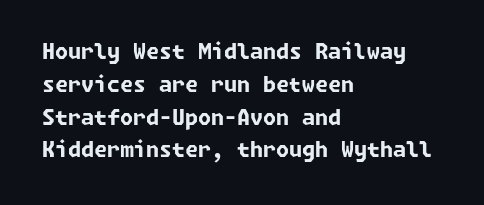
{"bold": "yes", "underline": "no", "align": "left", "line_spacing": "normal", "line_spacing_ratio": 1.56, "letter_spacing": "normal", "letter_spacing_em": 0.0, "glyph_px": 21}
